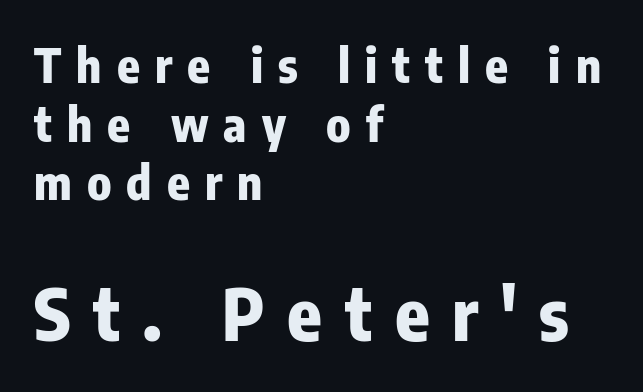
Q: Is the text bold? A: Yes.
Q: Is the text italic (slanted)? A: No, it is upright.
Q: Is the typeface a serif or a sans-serif typeface? A: Sans-serif.
Q: Is the text underlined? A: No.
Q: How is the paragraph aligned? A: Left-aligned.
Q: Is the spacing between letters normal or unusually wide? A: Unusually wide.
Q: Is the spacing between lines tight, normal or loose? A: Normal.
Q: Which block of text is set in a larger size, the first (top) or the second (bottom)? A: The second (bottom) one.
Q: Width (condensed, normal, or wide)? A: Condensed.
Q: Stroke contrast? A: Low.
Q: x-height? A: Medium.
Q: Monospaced? A: No.
